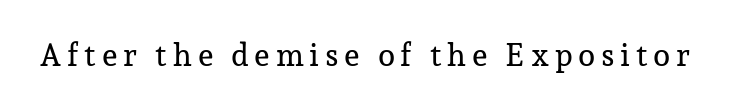
The image shows 31 px serif type, upright; set not underlined; low stroke contrast and a medium x-height.
